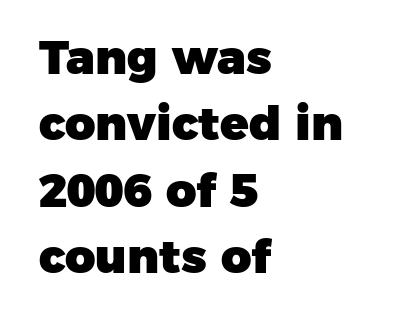
The image shows 47 px heavy sans-serif type; set left-aligned, normal line spacing (1.41x), normal letter spacing, not underlined; low stroke contrast and a medium x-height.
